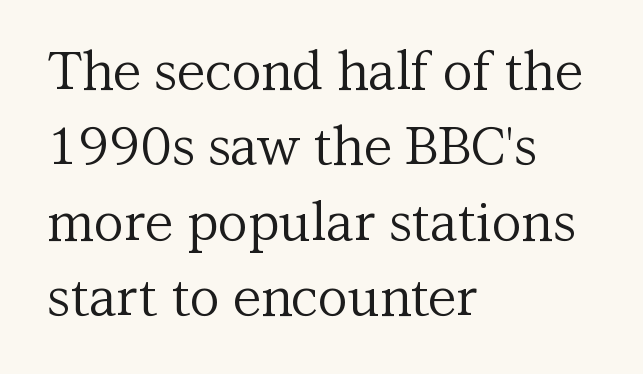
{"serif": "yes", "italic": "no", "bold": "no", "weight": "regular", "width": "normal", "stroke_contrast": "medium", "x_height": "medium", "monospaced": "no", "underline": "no", "align": "left", "line_spacing": "normal", "line_spacing_ratio": 1.45, "letter_spacing": "normal", "letter_spacing_em": 0.0, "glyph_px": 52}
